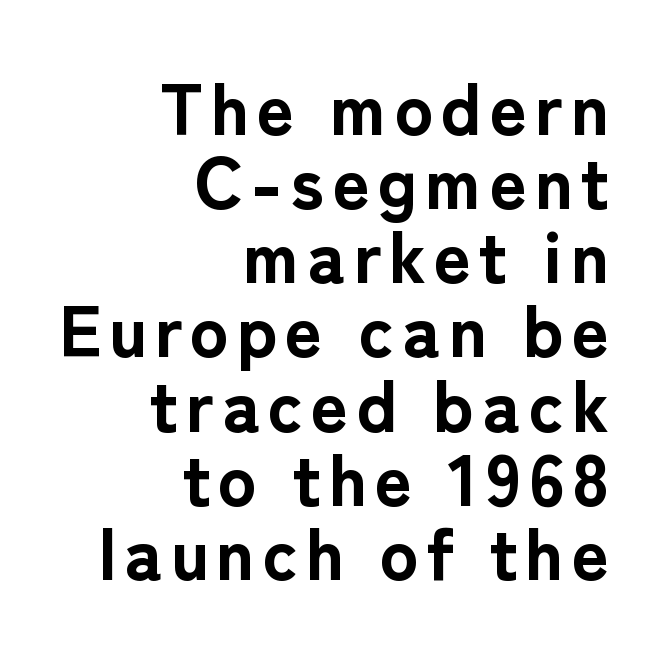
The image shows 72 px bold sans-serif type, upright; set right-aligned, tight line spacing (1.03x), not underlined; low stroke contrast and a medium x-height.
